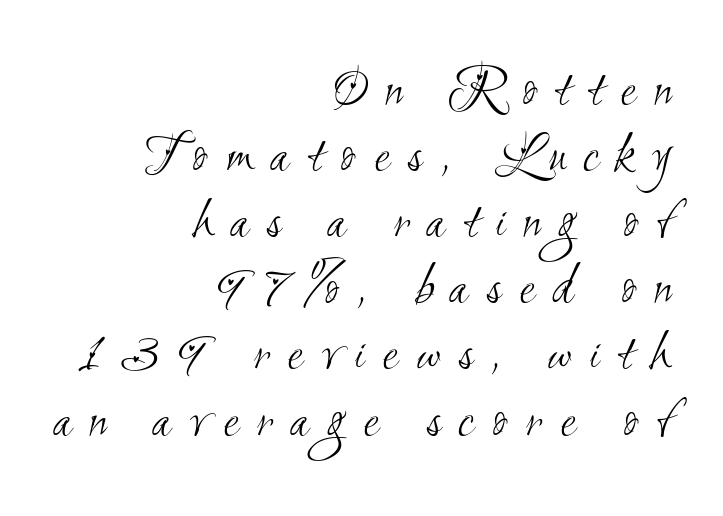
Q: Is the text bold? A: No.
Q: Is the typeface a serif or a sans-serif typeface? A: Sans-serif.
Q: Is the text underlined? A: No.
Q: How is the paragraph aligned? A: Right-aligned.
Q: Is the spacing between letters normal or unusually wide? A: Unusually wide.
Q: Width (condensed, normal, or wide)? A: Condensed.
Q: Stroke contrast? A: Medium.
Q: x-height? A: Small.
Q: Monospaced? A: No.
